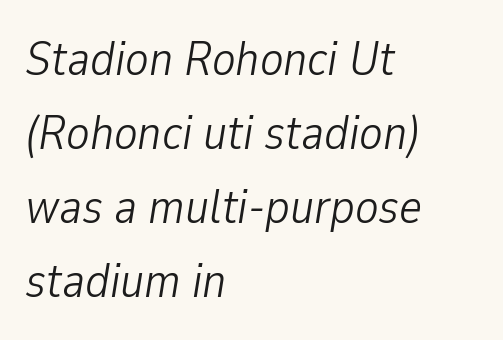
Q: Is the text bold? A: No.
Q: Is the text italic (slanted)? A: Yes, it leans right by about 9 degrees.
Q: Is the text underlined? A: No.
Q: How is the paragraph aligned? A: Left-aligned.
Q: Is the spacing between letters normal or unusually wide? A: Normal.
Q: Is the spacing between lines tight, normal or loose? A: Normal.
Q: Width (condensed, normal, or wide)? A: Condensed.
Q: Stroke contrast? A: Low.
Q: x-height? A: Medium.
Q: Monospaced? A: No.
